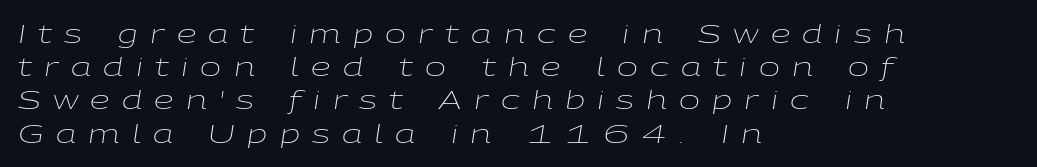
Does the copy run flush right? No — it runs flush left. On a weight scale, this lands at 450 or below. Each new line begins a customary step beneath the previous one. Check the space under the baseline: it is left empty.
